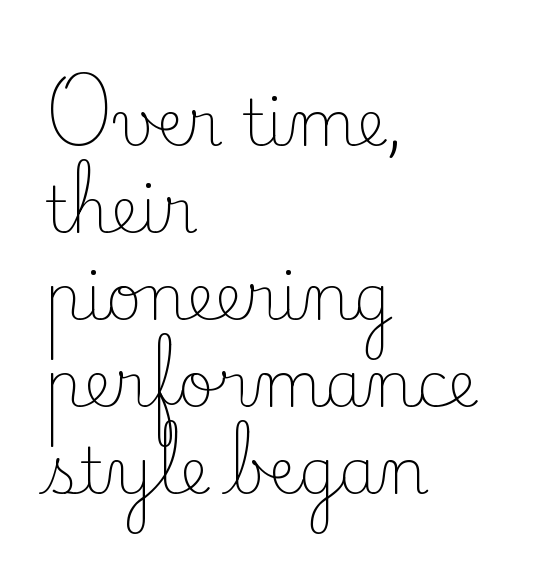
Glance below the letters and you will spot only blank space. The face used here is proportionally spaced, like ordinary book or web type. Is this a heavy cut? Hardly; it is regular or lighter. The rendering shows small feet on the letterforms — a serif design. The type sits square on the baseline with zero lean. Whoever set this chose a conventional vertical rhythm.
